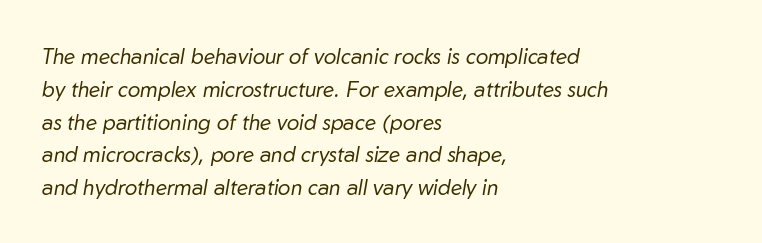
Visually the block forms a straight wall on the left and a jagged coastline on the right. Students, note that the glyphs here touch the page at normal intervals. Slant detected: the letters are inclined. No heavy texture on the line: the type isn't bold. A clean baseline with only descenders dipping below it.
